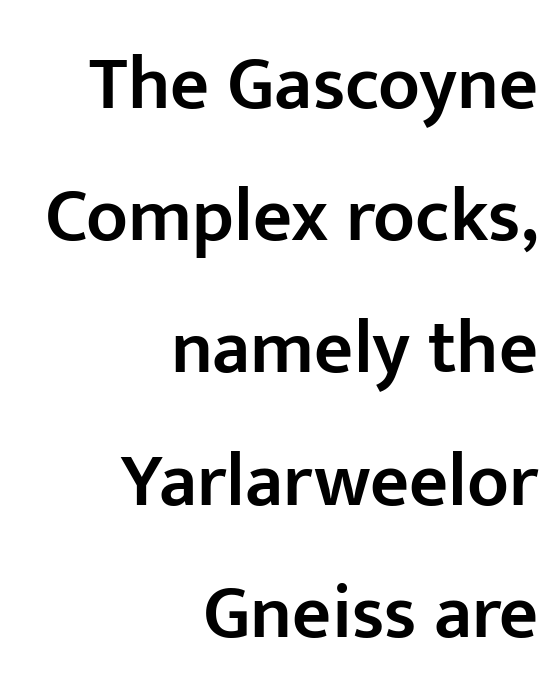
The glyphs are unaccompanied by any horizontal stroke below them. The font is running at a semibold setting, under full bold. The gaps between neighbouring characters are ordinary and unremarkable. This sample has the flowing, uneven cadence of proportional lettering. When letters stand straight like this, we call the style roman or upright.
